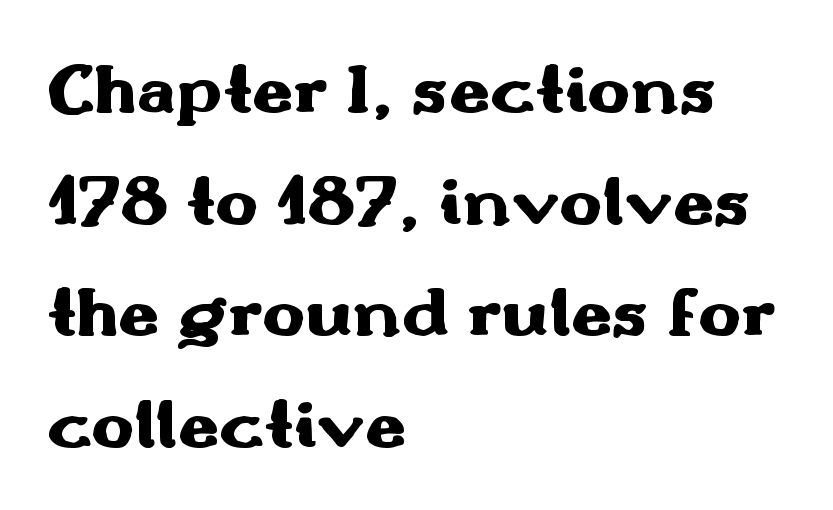
The image shows 72 px heavy, wide sans-serif type, upright; set left-aligned, normal line spacing (1.55x), normal letter spacing, not underlined; medium stroke contrast and a small x-height.
